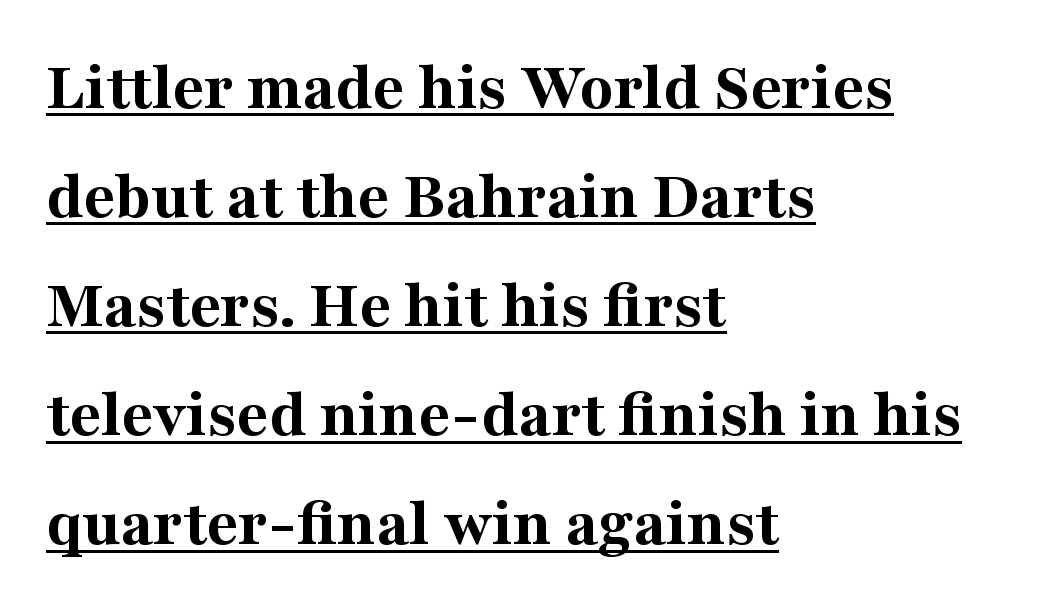
The image shows 69 px bold serif type, upright; set left-aligned, normal line spacing (1.58x), normal letter spacing, underlined; medium stroke contrast and a medium x-height.
